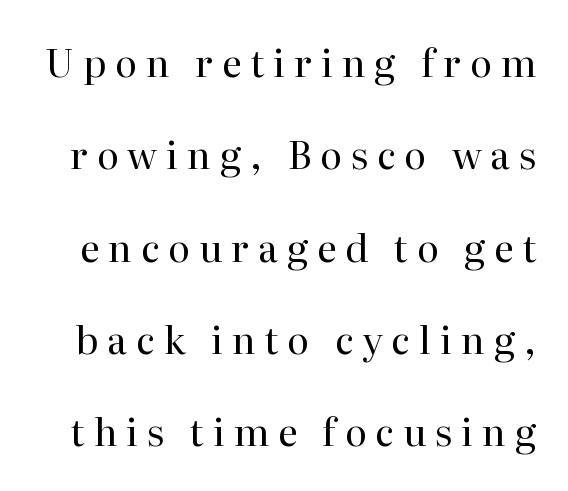
Does extra space separate the letters? Yes, quite a lot of it. Stroke mass is kept to a normal reading level or below. Think of a printed novel: that variable character pitch is what you see here. Compared with typical paragraphs, the rows here are farther apart. If you drew a line through each stem, it would be perfectly vertical. Descender tails drop into unmarked territory.
